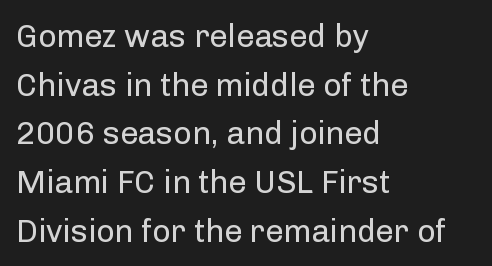
Q: Is the text bold? A: No.
Q: Is the text italic (slanted)? A: No, it is upright.
Q: Is the typeface a serif or a sans-serif typeface? A: Sans-serif.
Q: Is the text underlined? A: No.
Q: How is the paragraph aligned? A: Left-aligned.
Q: Is the spacing between letters normal or unusually wide? A: Normal.
Q: Is the spacing between lines tight, normal or loose? A: Normal.
Q: Width (condensed, normal, or wide)? A: Normal.
Q: Stroke contrast? A: Low.
Q: x-height? A: Medium.
Q: Monospaced? A: No.
